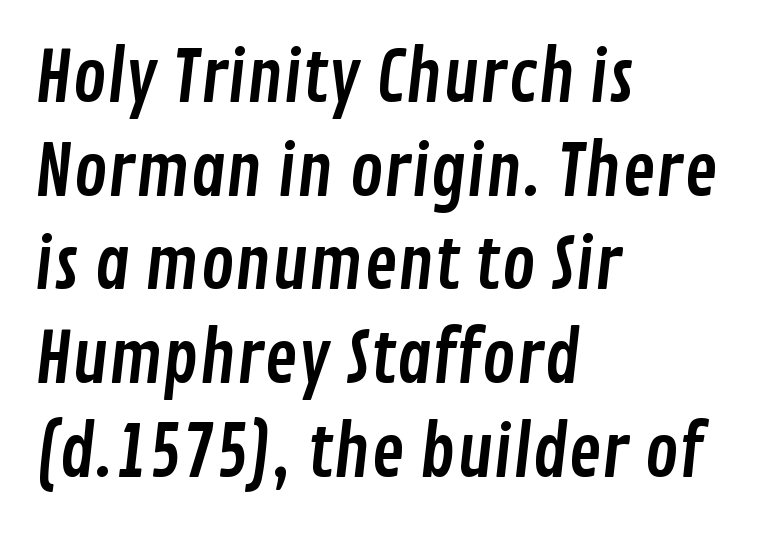
Q: Is the typeface a serif or a sans-serif typeface? A: Sans-serif.
Q: Is the text underlined? A: No.
Q: How is the paragraph aligned? A: Left-aligned.
Q: Is the spacing between letters normal or unusually wide? A: Normal.
Q: Is the spacing between lines tight, normal or loose? A: Normal.
Q: Width (condensed, normal, or wide)? A: Condensed.
Q: Stroke contrast? A: Low.
Q: x-height? A: Medium.
Q: Monospaced? A: No.
